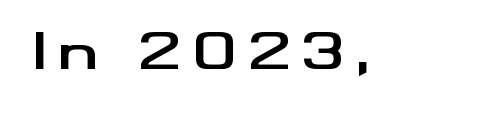
A clean baseline with only descenders dipping below it. The letters stand straight up with perfectly vertical stems. Serifs: no, the terminals of the letterforms are clean. On the weight axis this lands at bold, roughly 700. Think of a printed novel: that variable character pitch is what you see here.
